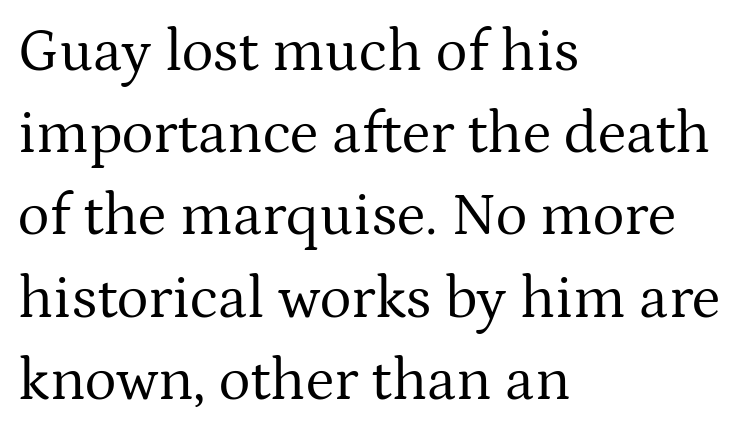
The image shows 60 px regular-weight serif type, upright; set left-aligned, normal line spacing (1.37x), normal letter spacing, not underlined; medium stroke contrast and a medium x-height.
